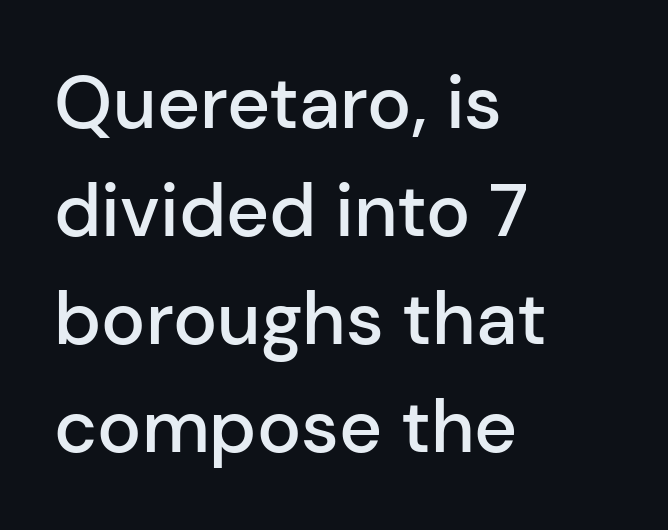
The image shows 74 px semibold sans-serif type, upright; set left-aligned, normal line spacing (1.46x), normal letter spacing, not underlined; low stroke contrast and a medium x-height.
